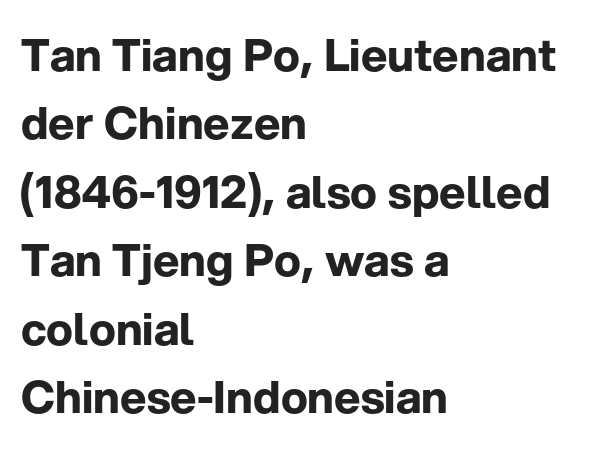
The image shows 45 px bold sans-serif type, upright; set left-aligned, normal line spacing (1.52x), normal letter spacing, not underlined; low stroke contrast and a medium x-height.
